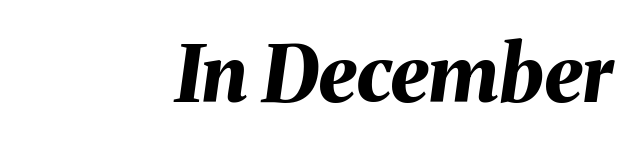
The image shows 78 px bold type, italic (leaning right); set right-aligned, normal letter spacing, not underlined; medium stroke contrast and a medium x-height.
